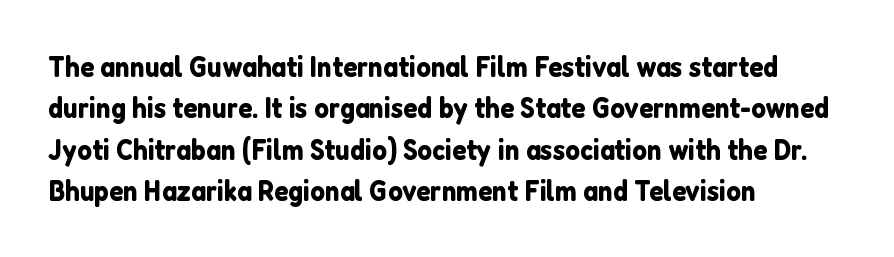
A student would call this left alignment; a typographer would say flush left, rag right. Are there feet on the stems? There aren't — it's a sans. This sample uses plain, unmodified letter spacing. Notice how descenders clear the ascenders below comfortably — that's standard leading. Spacing verdict: proportional, widths tailored to each character.
